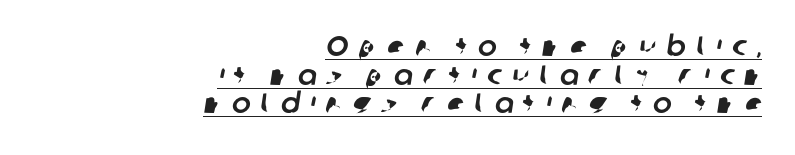
{"serif": "no", "width": "normal", "stroke_contrast": "low", "x_height": "medium", "monospaced": "no", "underline": "yes", "align": "right", "line_spacing": "tight", "line_spacing_ratio": 1.02, "letter_spacing": "wide", "letter_spacing_em": 0.36, "glyph_px": 28}
